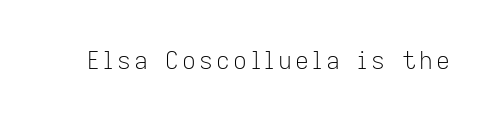
Only glyphs here, with clear space below each row. Posture: upright roman. The font is comparable to plain body text, perhaps lighter.
